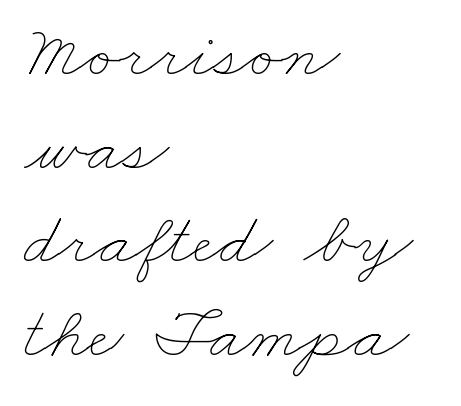
{"bold": "no", "weight": "thin", "width": "wide", "stroke_contrast": "low", "x_height": "small", "monospaced": "no", "underline": "no", "align": "left", "line_spacing": "normal", "line_spacing_ratio": 1.25, "letter_spacing": "normal", "letter_spacing_em": 0.0, "glyph_px": 75}
